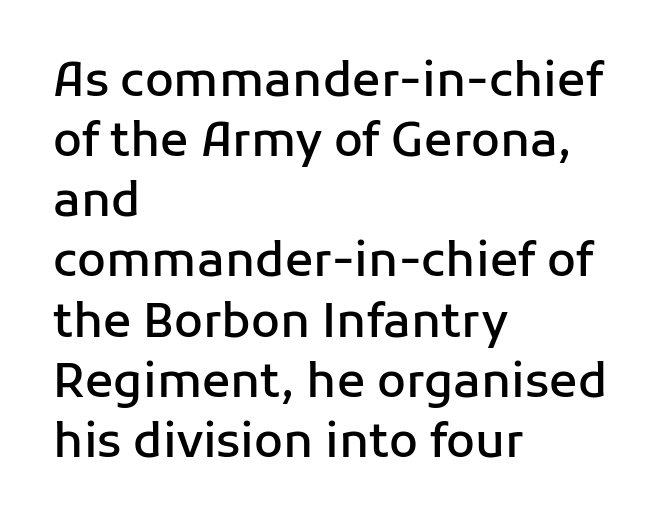
Q: Is the text bold? A: Semi-bold.
Q: Is the text italic (slanted)? A: No, it is upright.
Q: Is the typeface a serif or a sans-serif typeface? A: Sans-serif.
Q: Is the text underlined? A: No.
Q: How is the paragraph aligned? A: Left-aligned.
Q: Is the spacing between letters normal or unusually wide? A: Normal.
Q: Is the spacing between lines tight, normal or loose? A: Normal.
Q: Width (condensed, normal, or wide)? A: Normal.
Q: Stroke contrast? A: Low.
Q: x-height? A: Medium.
Q: Monospaced? A: No.
